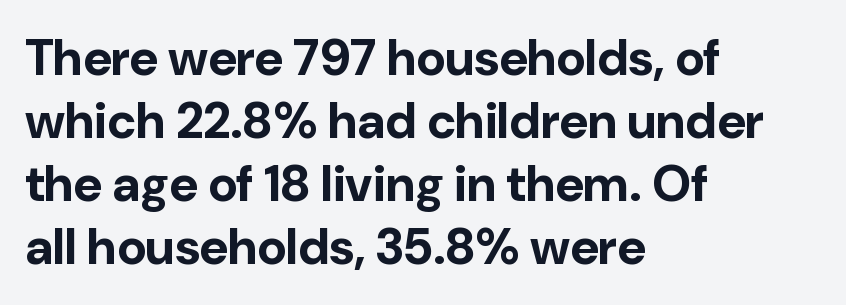
{"serif": "no", "italic": "no", "bold": "yes", "weight": "bold", "width": "normal", "stroke_contrast": "low", "x_height": "medium", "monospaced": "no", "underline": "no", "align": "left", "line_spacing": "normal", "line_spacing_ratio": 1.26, "letter_spacing": "normal", "letter_spacing_em": 0.0, "glyph_px": 50}
